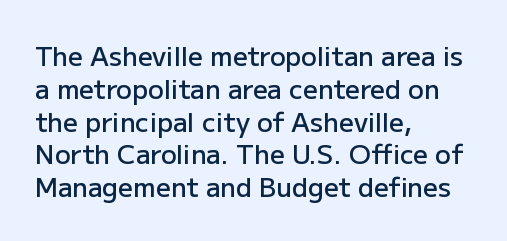
Q: Is the text bold? A: Semi-bold.
Q: Is the text italic (slanted)? A: No, it is upright.
Q: Is the text underlined? A: No.
Q: How is the paragraph aligned? A: Left-aligned.
Q: Is the spacing between letters normal or unusually wide? A: Normal.
Q: Is the spacing between lines tight, normal or loose? A: Normal.
